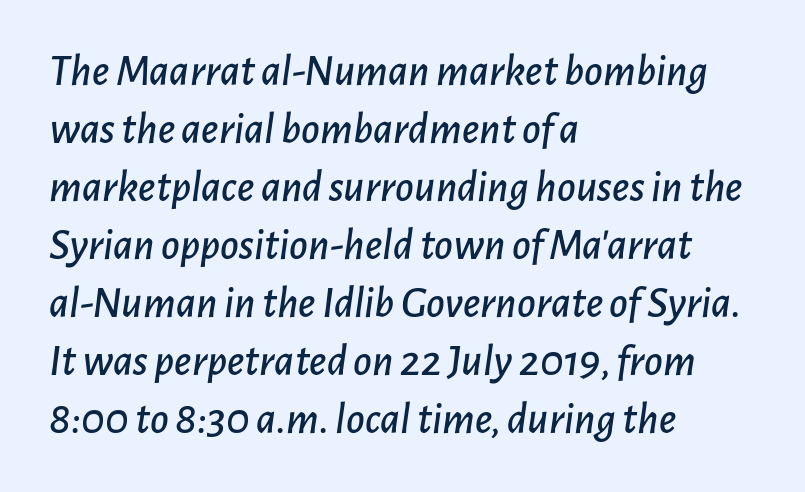
Q: Is the text italic (slanted)? A: Yes, it leans right by about 7 degrees.
Q: Is the text underlined? A: No.
Q: How is the paragraph aligned? A: Left-aligned.
Q: Is the spacing between letters normal or unusually wide? A: Normal.
Q: Is the spacing between lines tight, normal or loose? A: Normal.
Q: Width (condensed, normal, or wide)? A: Normal.
Q: Stroke contrast? A: Low.
Q: x-height? A: Medium.
Q: Monospaced? A: No.
